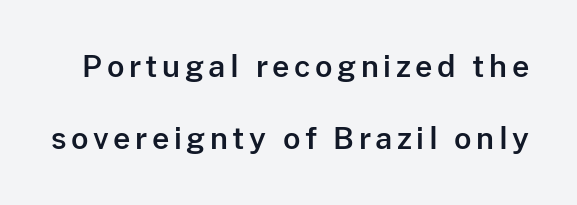
The image shows 30 px sans-serif type, upright; set loose line spacing (2.41x), not underlined; low stroke contrast and a medium x-height.
